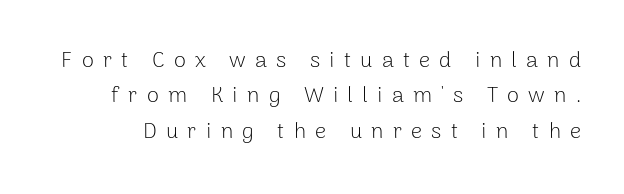
{"italic": "no", "bold": "no", "underline": "no", "line_spacing": "normal", "line_spacing_ratio": 1.61, "letter_spacing": "wide", "letter_spacing_em": 0.42, "glyph_px": 22}
